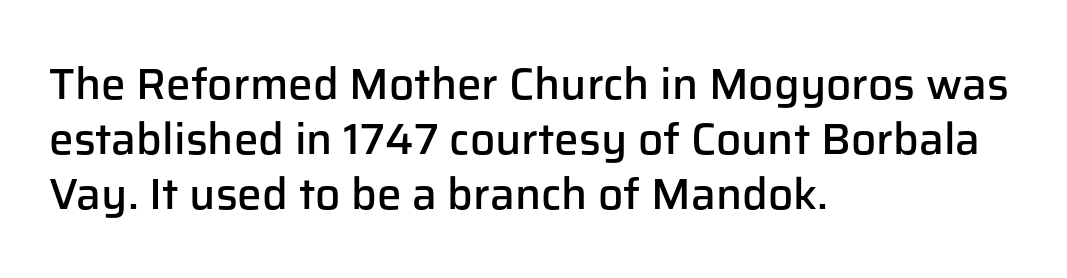
{"serif": "no", "italic": "no", "bold": "semi", "weight": "semibold", "width": "normal", "stroke_contrast": "low", "x_height": "medium", "monospaced": "no", "underline": "no", "align": "left", "line_spacing": "normal", "line_spacing_ratio": 1.25, "letter_spacing": "normal", "letter_spacing_em": 0.0, "glyph_px": 44}
